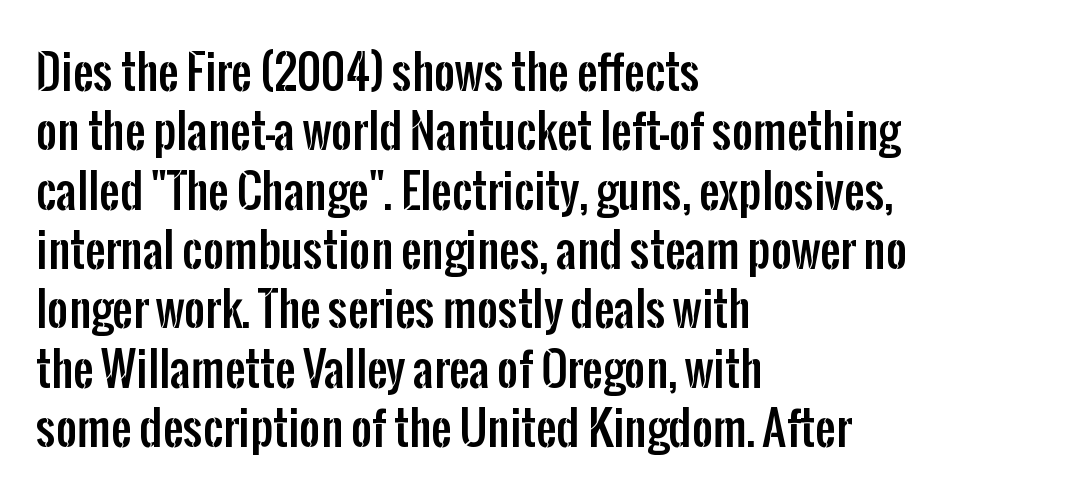
The image shows 46 px condensed sans-serif type, upright; set left-aligned, normal line spacing (1.29x), normal letter spacing, not underlined; low stroke contrast and a medium x-height.
